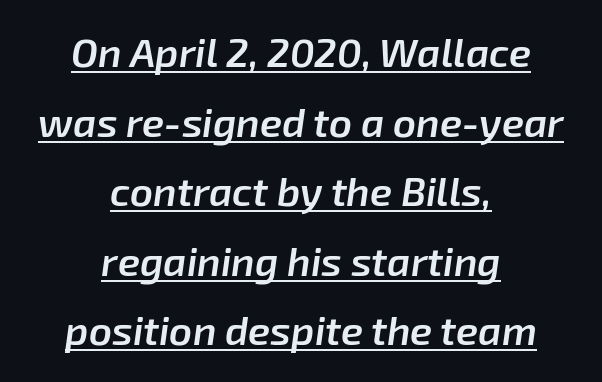
Q: Is the text bold? A: Semi-bold.
Q: Is the text italic (slanted)? A: Yes, it leans right by about 8 degrees.
Q: Is the text underlined? A: Yes.
Q: How is the paragraph aligned? A: Centered.
Q: Is the spacing between letters normal or unusually wide? A: Normal.
Q: Width (condensed, normal, or wide)? A: Normal.
Q: Stroke contrast? A: Low.
Q: x-height? A: Medium.
Q: Monospaced? A: No.
